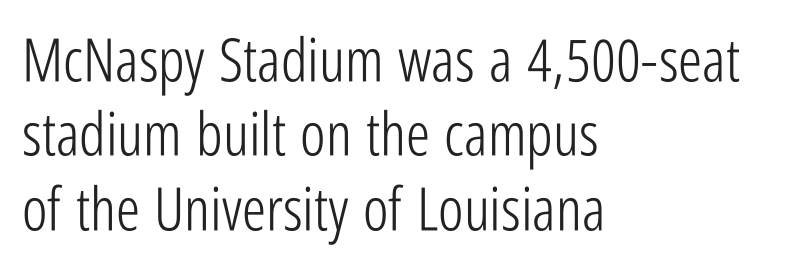
Is this a heavy cut? Hardly; it is regular or lighter. The paragraph has a hard left edge and a soft right edge. The rendering shows plain stroke endings on the letterforms — a sans-serif design. The space beneath each line is pristine and unruled. Caption: standard tracking, unaltered.
